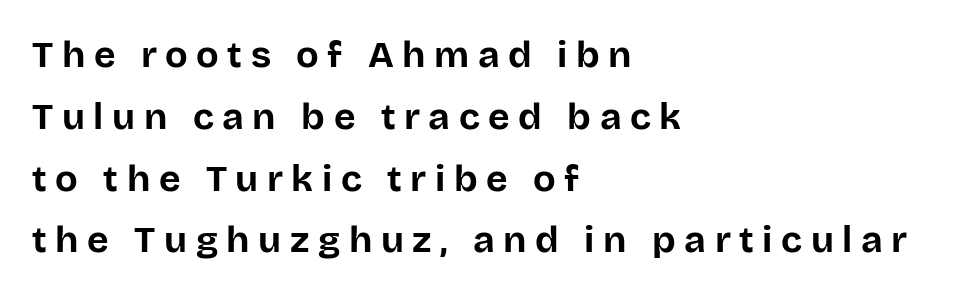
This is the regular roman posture of the typeface. Underline: absent. To sum up the face: it is a sans, with no serifs. Typeset ragged right — the left edge is the straight one.
